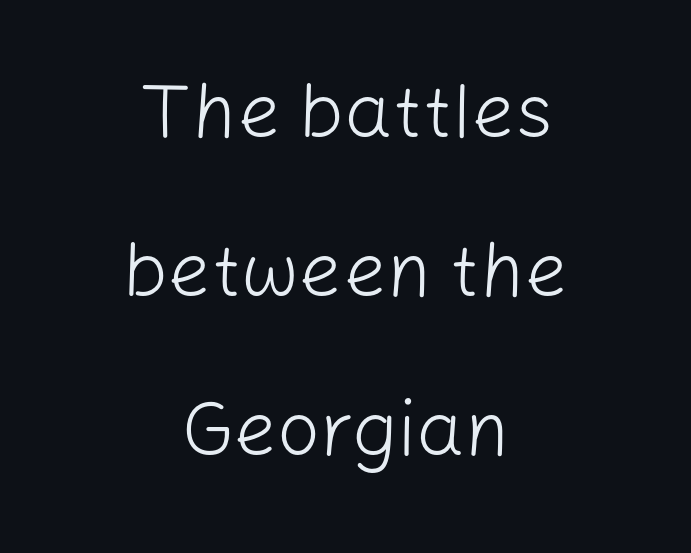
The image shows 76 px light sans-serif type, upright; set centered, loose line spacing (2.09x), normal letter spacing, not underlined; low stroke contrast and a medium x-height.
